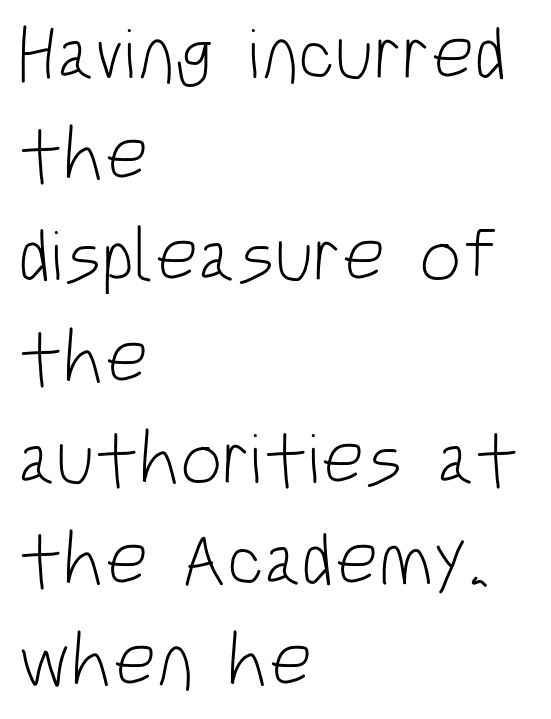
Do the characters align in a grid? No, the font is proportional. Spacing between characters is what you'd get straight out of the box. Notice how the passage keeps a crisp vertical edge on the left only. The rendering shows plain stroke endings on the letterforms — a sans-serif design.
